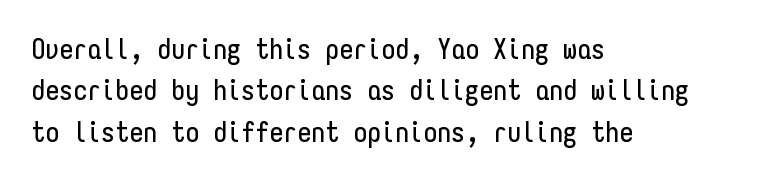
Posture: straight, roman, zero tilt. Is there much room between lines? A standard amount, neither cramped nor airy. The letters march in equal steps, a hallmark of fixed-pitch type. What stands out about the letter spacing? Nothing — it is the standard amount. The face used here is a sans, in the tradition of grotesques and geometrics. Underlining? Definitely not there.
